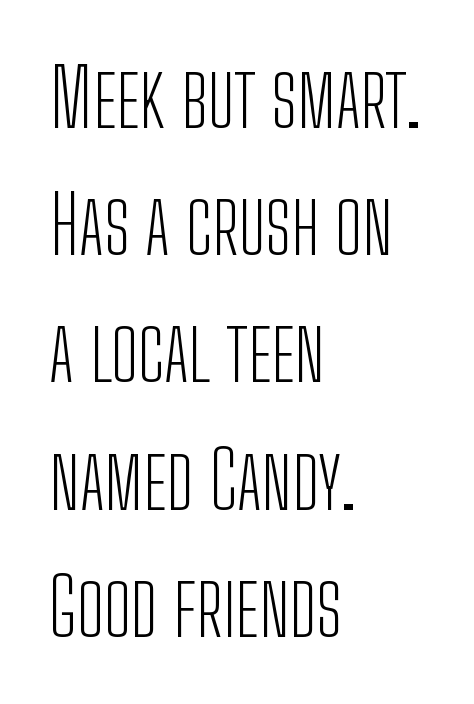
Q: Is the text bold? A: No.
Q: Is the text italic (slanted)? A: No, it is upright.
Q: Is the typeface a serif or a sans-serif typeface? A: Sans-serif.
Q: Is the text underlined? A: No.
Q: How is the paragraph aligned? A: Left-aligned.
Q: Is the spacing between letters normal or unusually wide? A: Normal.
Q: Is the spacing between lines tight, normal or loose? A: Normal.
Q: Width (condensed, normal, or wide)? A: Condensed.
Q: Stroke contrast? A: Low.
Q: x-height? A: Medium.
Q: Monospaced? A: No.
